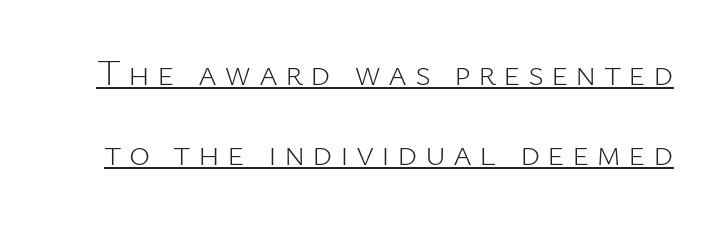
Summary of vertical rhythm: relaxed, with wide interline spacing. Serif or sans? Sans — the stroke terminals are bare. These lines are rendered in a variable-pitch font. Unbolded letterforms with no extra heft. The words here are underlined.
